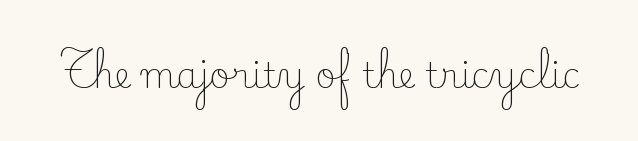
{"serif": "yes", "italic": "no", "bold": "no", "weight": "light", "width": "normal", "stroke_contrast": "low", "x_height": "small", "monospaced": "no", "underline": "no", "letter_spacing": "normal", "letter_spacing_em": 0.0, "glyph_px": 35}
